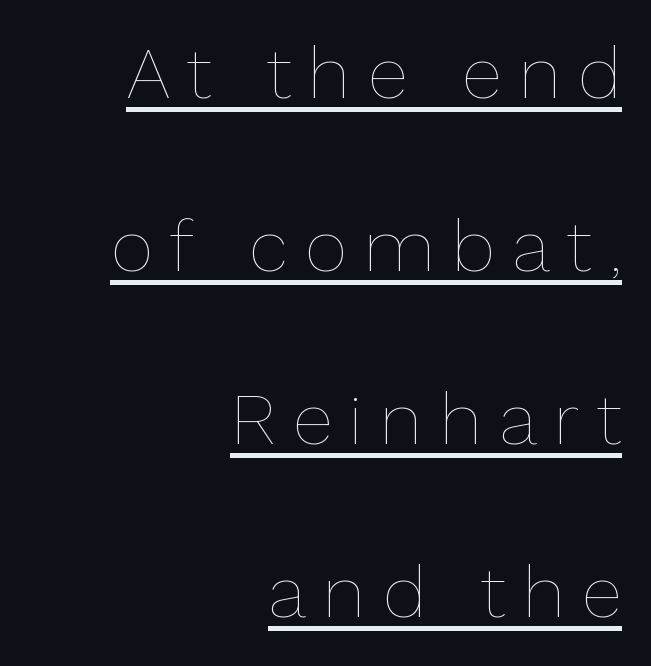
Q: Is the text bold? A: No.
Q: Is the text italic (slanted)? A: No, it is upright.
Q: Is the text underlined? A: Yes.
Q: How is the paragraph aligned? A: Right-aligned.
Q: Is the spacing between letters normal or unusually wide? A: Unusually wide.
Q: Is the spacing between lines tight, normal or loose? A: Loose.
Q: Width (condensed, normal, or wide)? A: Normal.
Q: Stroke contrast? A: Low.
Q: x-height? A: Medium.
Q: Monospaced? A: No.
